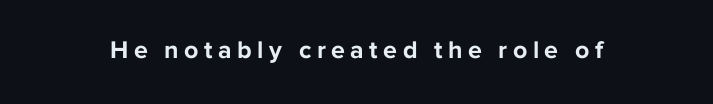
{"italic": "no", "bold": "yes", "underline": "no", "letter_spacing": "wide", "letter_spacing_em": 0.22, "glyph_px": 25}
